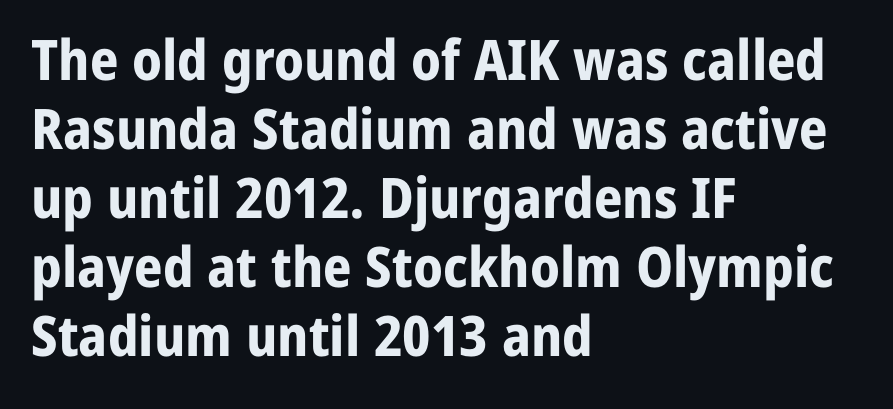
{"serif": "no", "italic": "no", "bold": "yes", "weight": "bold", "width": "normal", "stroke_contrast": "low", "x_height": "medium", "monospaced": "no", "underline": "no", "align": "left", "line_spacing_ratio": 1.23, "letter_spacing": "normal", "letter_spacing_em": 0.0, "glyph_px": 56}
